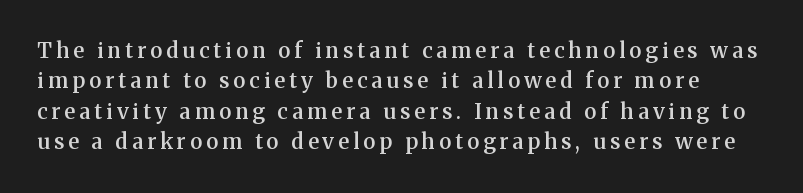
Q: Is the text bold? A: Semi-bold.
Q: Is the text italic (slanted)? A: No, it is upright.
Q: Is the text underlined? A: No.
Q: Is the spacing between letters normal or unusually wide? A: Unusually wide.
Q: Is the spacing between lines tight, normal or loose? A: Normal.
